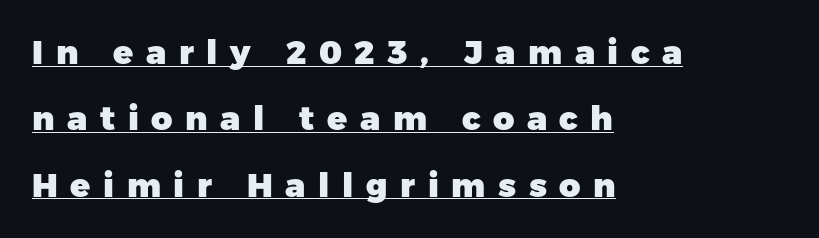
{"serif": "no", "italic": "no", "bold": "yes", "weight": "heavy", "width": "normal", "stroke_contrast": "low", "x_height": "medium", "monospaced": "no", "underline": "yes", "align": "left", "line_spacing": "loose", "line_spacing_ratio": 2.01, "letter_spacing": "wide", "letter_spacing_em": 0.38, "glyph_px": 33}
